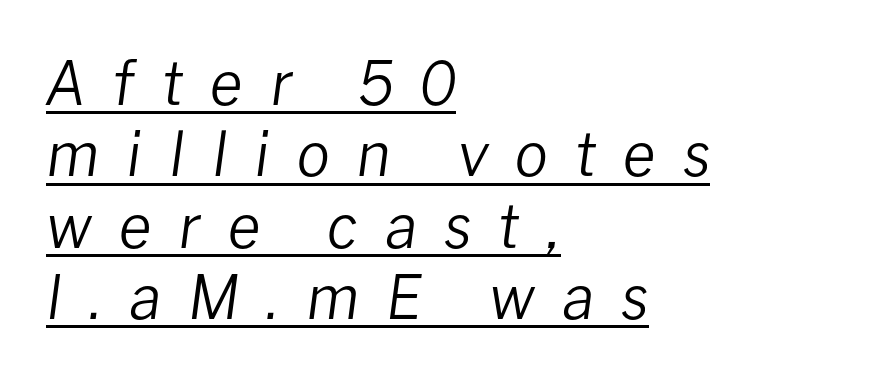
Do the characters align in a grid? No, the font is proportional. The line texture is sparse and dotted thanks to wide tracking. Notice how the passage keeps a crisp vertical edge on the left only. Check the space under the baseline: a stroke is drawn there.
